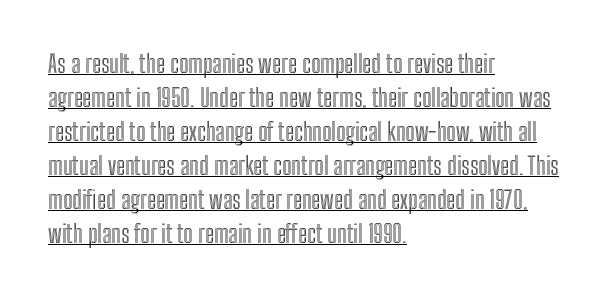
The lines sit at an ordinary, default distance from one another. The typesetter has applied underlining to the passage shown. This sample uses an upright cut, with every glyph sitting square on the baseline. Casual observation: everything's shoved over to the left. The letterforms sit shoulder to shoulder at normal distance.
